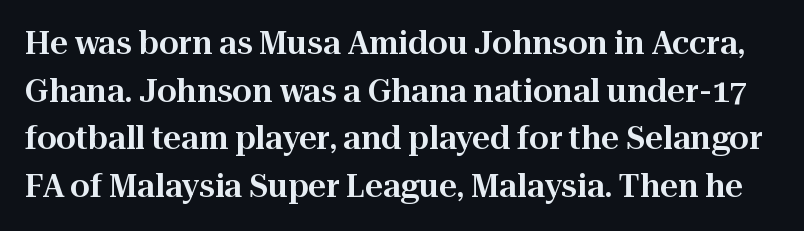
Q: Is the text italic (slanted)? A: No, it is upright.
Q: Is the typeface a serif or a sans-serif typeface? A: Serif.
Q: Is the text underlined? A: No.
Q: Is the spacing between letters normal or unusually wide? A: Normal.
Q: Is the spacing between lines tight, normal or loose? A: Normal.
Q: Width (condensed, normal, or wide)? A: Normal.
Q: Stroke contrast? A: High.
Q: x-height? A: Medium.
Q: Monospaced? A: No.
